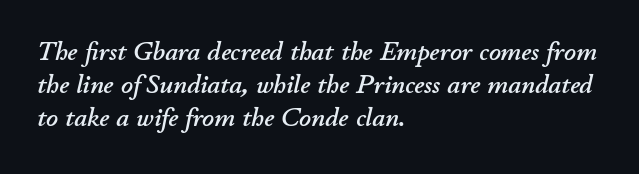
Q: Is the text italic (slanted)? A: Yes, it leans right by about 11 degrees.
Q: Is the text underlined? A: No.
Q: How is the paragraph aligned? A: Left-aligned.
Q: Is the spacing between letters normal or unusually wide? A: Normal.
Q: Is the spacing between lines tight, normal or loose? A: Normal.
